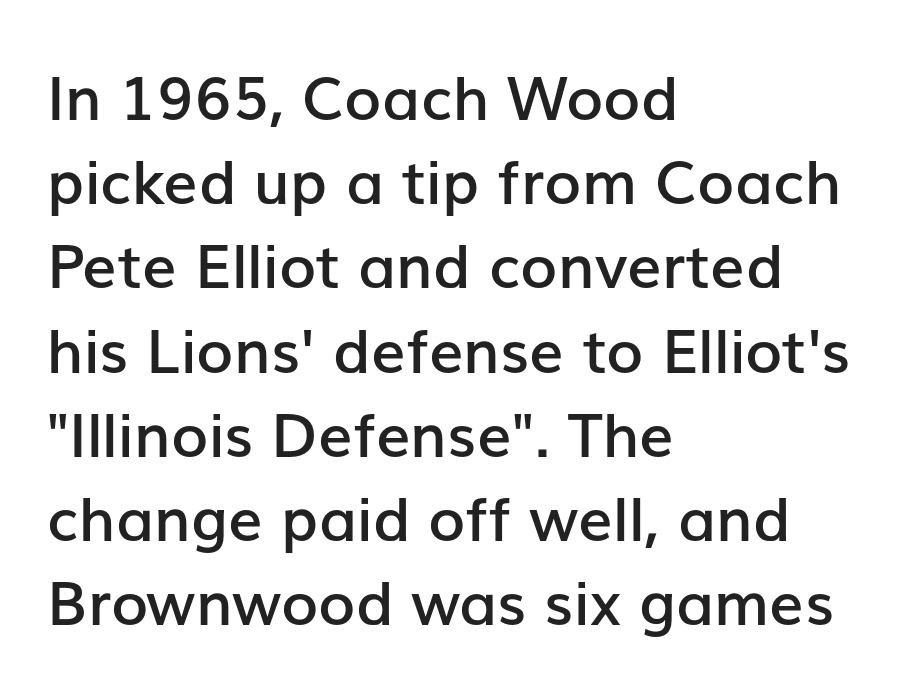
{"serif": "no", "italic": "no", "bold": "semi", "weight": "semibold", "width": "normal", "stroke_contrast": "low", "x_height": "medium", "monospaced": "no", "underline": "no", "align": "left", "line_spacing": "normal", "line_spacing_ratio": 1.38, "letter_spacing": "normal", "letter_spacing_em": 0.0, "glyph_px": 61}
